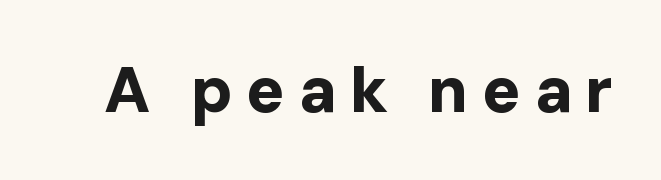
{"serif": "no", "italic": "no", "bold": "yes", "weight": "bold", "width": "normal", "stroke_contrast": "low", "x_height": "medium", "monospaced": "no", "underline": "no", "letter_spacing": "wide", "letter_spacing_em": 0.2, "glyph_px": 64}
